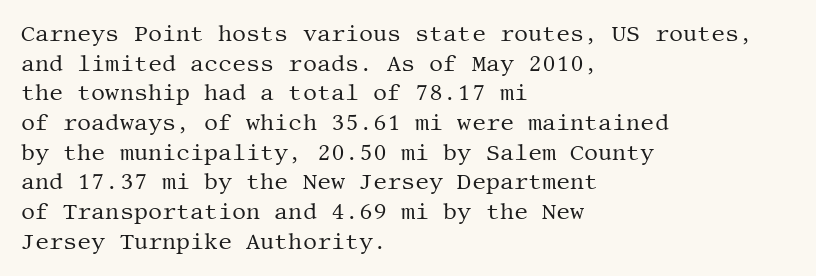
Q: Is the text bold? A: No.
Q: Is the text italic (slanted)? A: No, it is upright.
Q: Is the text underlined? A: No.
Q: How is the paragraph aligned? A: Left-aligned.
Q: Is the spacing between letters normal or unusually wide? A: Normal.
Q: Is the spacing between lines tight, normal or loose? A: Normal.
